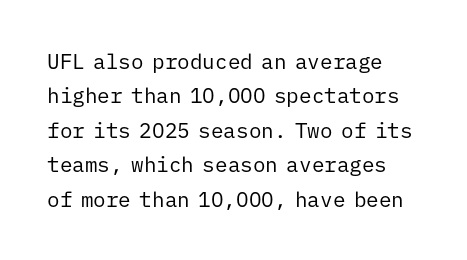
{"italic": "no", "bold": "no", "underline": "no", "line_spacing": "normal", "line_spacing_ratio": 1.64, "letter_spacing": "normal", "letter_spacing_em": 0.0, "glyph_px": 21}
